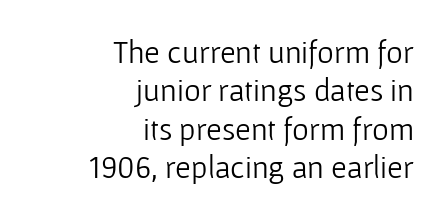
{"serif": "no", "italic": "no", "bold": "no", "weight": "light", "width": "normal", "stroke_contrast": "low", "x_height": "medium", "monospaced": "no", "underline": "no", "align": "right", "line_spacing_ratio": 1.2, "letter_spacing": "normal", "letter_spacing_em": 0.0, "glyph_px": 32}
